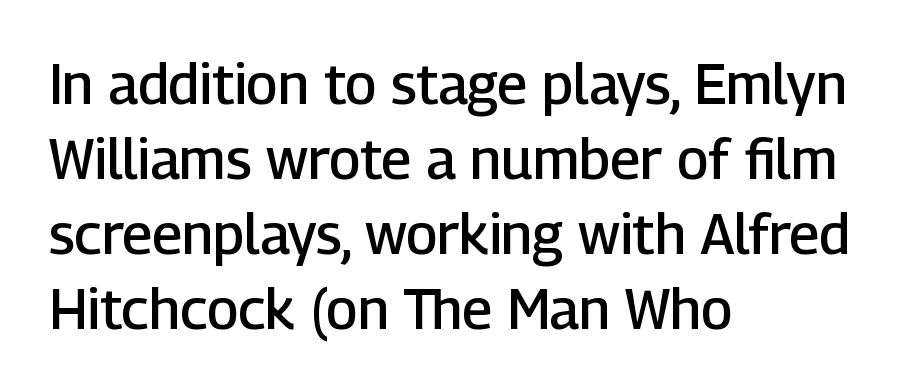
{"serif": "no", "italic": "no", "bold": "semi", "weight": "semibold", "width": "normal", "stroke_contrast": "low", "x_height": "medium", "monospaced": "no", "underline": "no", "align": "left", "line_spacing": "normal", "line_spacing_ratio": 1.34, "letter_spacing": "normal", "letter_spacing_em": 0.0, "glyph_px": 56}
